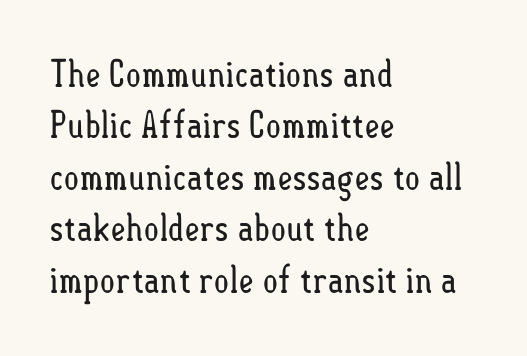
{"italic": "no", "bold": "no", "weight": "regular", "width": "condensed", "stroke_contrast": "low", "x_height": "small", "monospaced": "no", "underline": "no", "align": "left", "line_spacing": "normal", "line_spacing_ratio": 1.39, "letter_spacing": "normal", "letter_spacing_em": 0.0, "glyph_px": 37}
